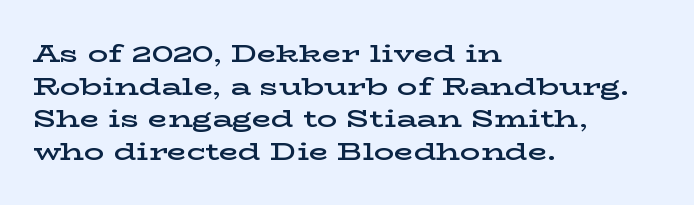
{"italic": "no", "bold": "semi", "underline": "no", "align": "left", "line_spacing": "normal", "line_spacing_ratio": 1.31, "letter_spacing": "normal", "letter_spacing_em": 0.0, "glyph_px": 25}
